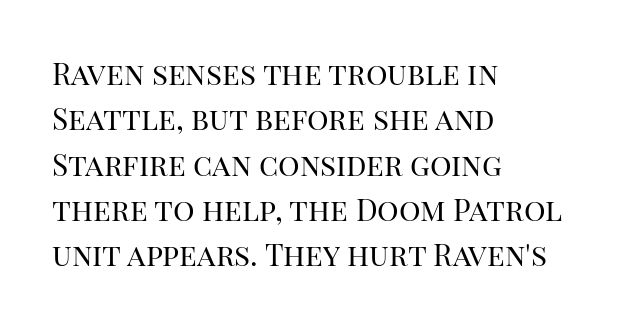
{"serif": "yes", "italic": "no", "bold": "no", "weight": "regular", "width": "normal", "stroke_contrast": "high", "x_height": "large", "monospaced": "no", "underline": "no", "align": "left", "line_spacing": "normal", "line_spacing_ratio": 1.51, "letter_spacing": "normal", "letter_spacing_em": 0.0, "glyph_px": 30}
